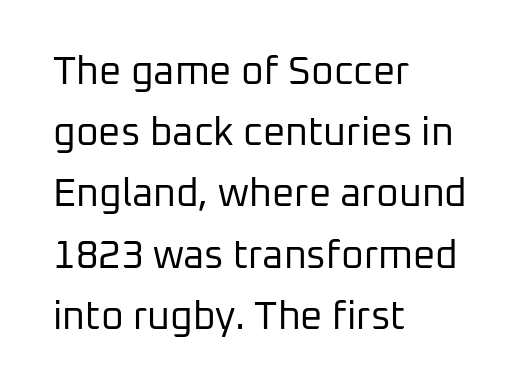
The image shows 39 px regular-weight sans-serif type, upright; set left-aligned, normal line spacing (1.57x), normal letter spacing, not underlined; low stroke contrast and a medium x-height.
